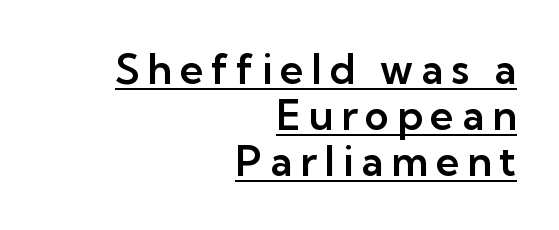
Q: Is the text italic (slanted)? A: No, it is upright.
Q: Is the typeface a serif or a sans-serif typeface? A: Sans-serif.
Q: Is the text underlined? A: Yes.
Q: How is the paragraph aligned? A: Right-aligned.
Q: Is the spacing between lines tight, normal or loose? A: Tight.
Q: Width (condensed, normal, or wide)? A: Normal.
Q: Stroke contrast? A: Low.
Q: x-height? A: Medium.
Q: Monospaced? A: No.
